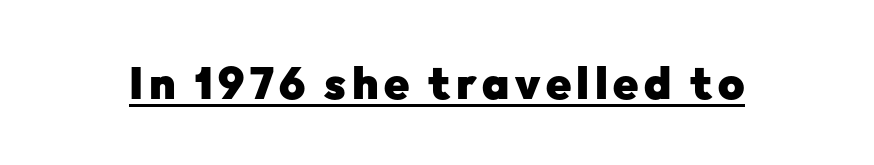
Q: Is the text bold? A: Yes.
Q: Is the text italic (slanted)? A: No, it is upright.
Q: Is the typeface a serif or a sans-serif typeface? A: Sans-serif.
Q: Is the text underlined? A: Yes.
Q: Width (condensed, normal, or wide)? A: Normal.
Q: Stroke contrast? A: Low.
Q: x-height? A: Medium.
Q: Monospaced? A: No.
